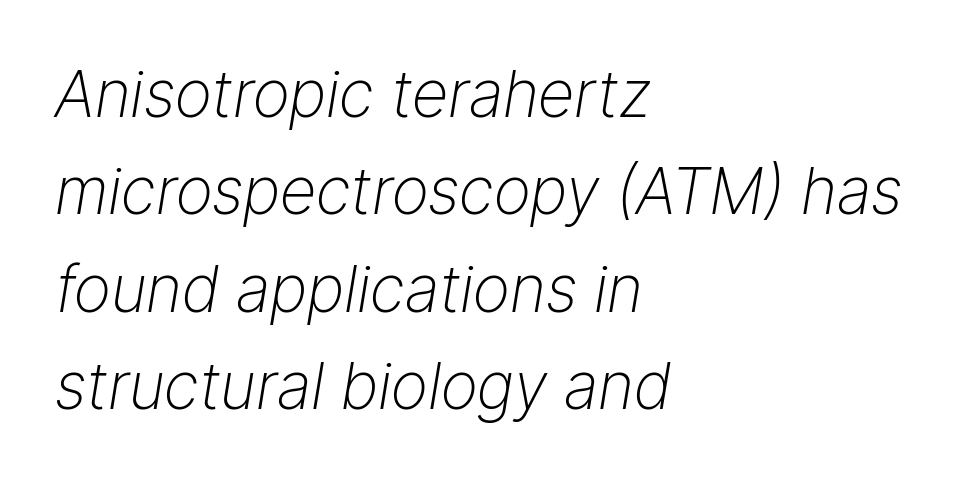
Q: Is the text bold? A: No.
Q: Is the text italic (slanted)? A: Yes, it leans right by about 9 degrees.
Q: Is the text underlined? A: No.
Q: How is the paragraph aligned? A: Left-aligned.
Q: Is the spacing between letters normal or unusually wide? A: Normal.
Q: Is the spacing between lines tight, normal or loose? A: Normal.
Q: Width (condensed, normal, or wide)? A: Normal.
Q: Stroke contrast? A: Low.
Q: x-height? A: Medium.
Q: Monospaced? A: No.
